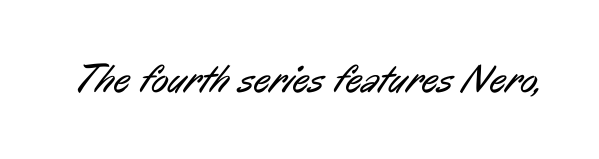
The image shows 40 px regular-weight, condensed sans-serif type; set normal letter spacing, not underlined; low stroke contrast and a medium x-height.
